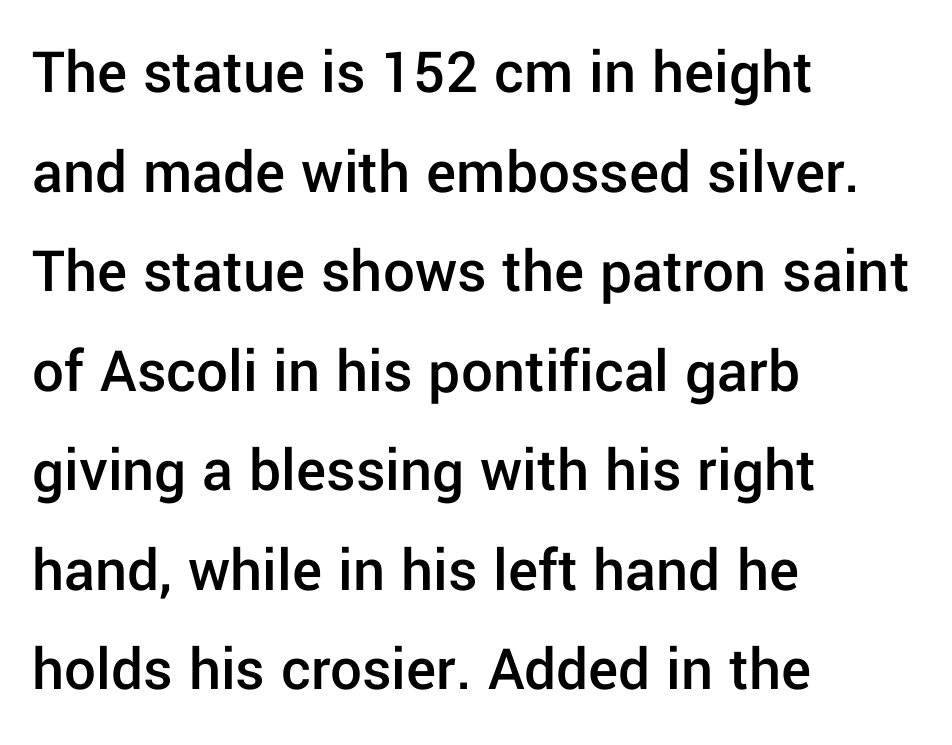
Q: Is the text bold? A: Semi-bold.
Q: Is the text italic (slanted)? A: No, it is upright.
Q: Is the typeface a serif or a sans-serif typeface? A: Sans-serif.
Q: Is the text underlined? A: No.
Q: How is the paragraph aligned? A: Left-aligned.
Q: Is the spacing between letters normal or unusually wide? A: Normal.
Q: Is the spacing between lines tight, normal or loose? A: Normal.
Q: Width (condensed, normal, or wide)? A: Normal.
Q: Stroke contrast? A: Low.
Q: x-height? A: Medium.
Q: Monospaced? A: No.
